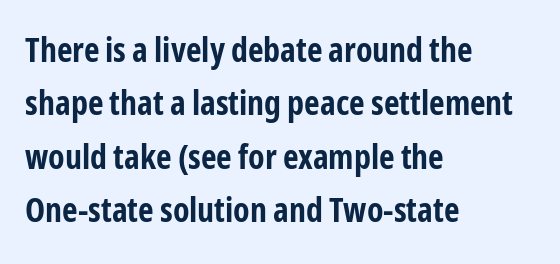
The image shows 34 px bold, condensed sans-serif type, upright; set left-aligned, normal line spacing (1.57x), normal letter spacing, not underlined; low stroke contrast and a medium x-height.
